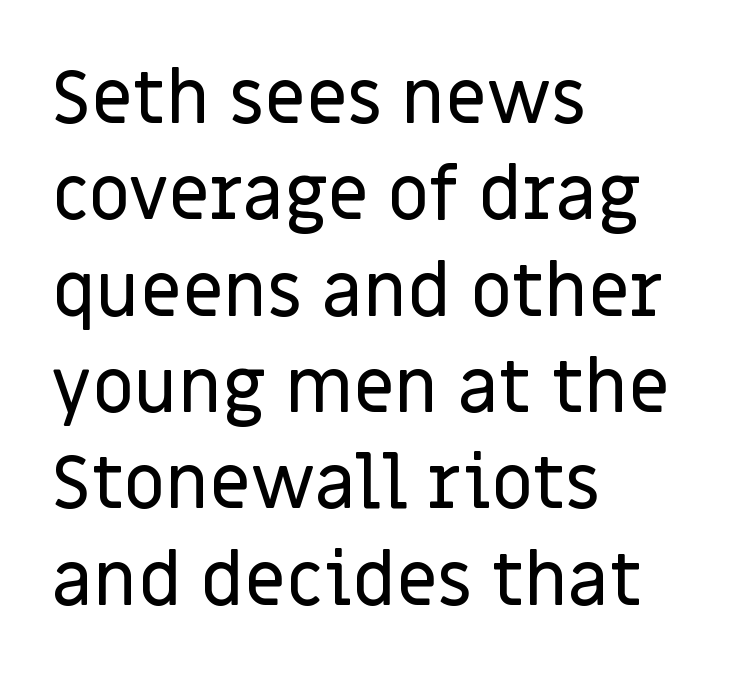
Q: Is the text italic (slanted)? A: No, it is upright.
Q: Is the typeface a serif or a sans-serif typeface? A: Sans-serif.
Q: Is the text underlined? A: No.
Q: How is the paragraph aligned? A: Left-aligned.
Q: Is the spacing between letters normal or unusually wide? A: Normal.
Q: Is the spacing between lines tight, normal or loose? A: Normal.
Q: Width (condensed, normal, or wide)? A: Normal.
Q: Stroke contrast? A: Low.
Q: x-height? A: Large.
Q: Monospaced? A: No.
